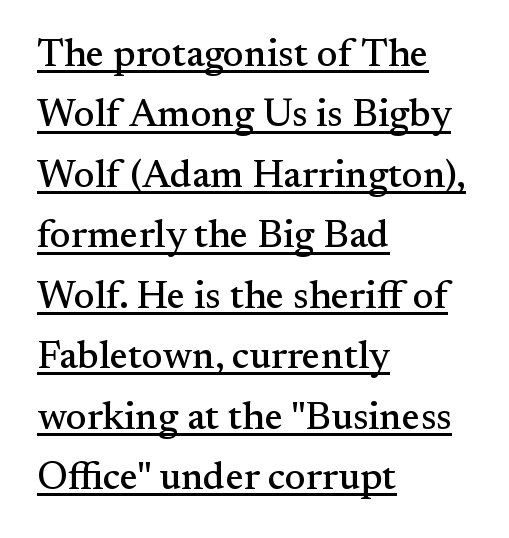
{"serif": "yes", "italic": "no", "width": "normal", "stroke_contrast": "medium", "x_height": "small", "monospaced": "no", "underline": "yes", "align": "left", "line_spacing": "normal", "line_spacing_ratio": 1.55, "letter_spacing": "normal", "letter_spacing_em": 0.0, "glyph_px": 39}
